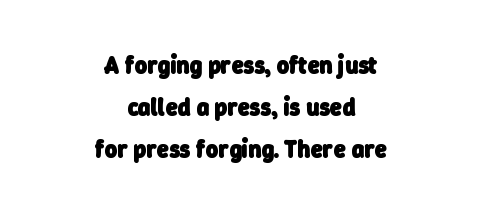
{"bold": "yes", "underline": "no", "align": "center", "line_spacing_ratio": 1.75, "letter_spacing": "normal", "letter_spacing_em": 0.0, "glyph_px": 24}
